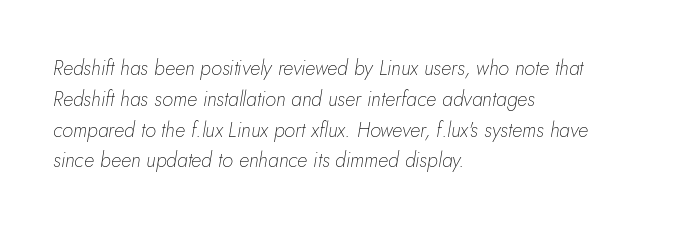
{"italic": "yes", "lean": "right", "slant_degrees": 5, "bold": "no", "underline": "no", "align": "left", "line_spacing": "normal", "line_spacing_ratio": 1.54, "letter_spacing": "normal", "letter_spacing_em": 0.0, "glyph_px": 20}
